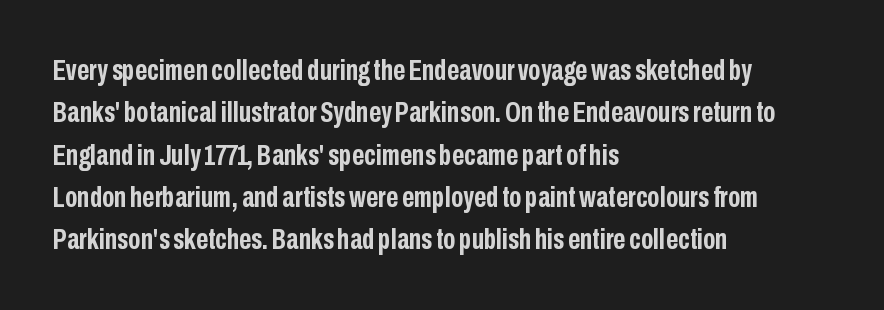
These lines are set flush left with a ragged right edge. The face used here is a sans, in the tradition of grotesques and geometrics. The face used here is proportionally spaced, like ordinary book or web type. The characters look thick and weighty, a clear bold.
